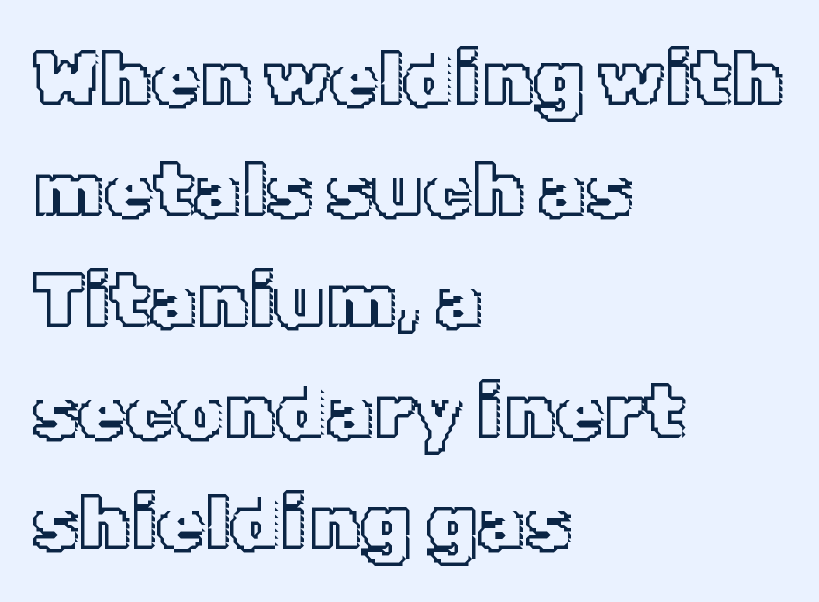
The image shows 77 px text type, upright; set left-aligned, normal line spacing (1.44x), normal letter spacing, not underlined; a medium x-height.
